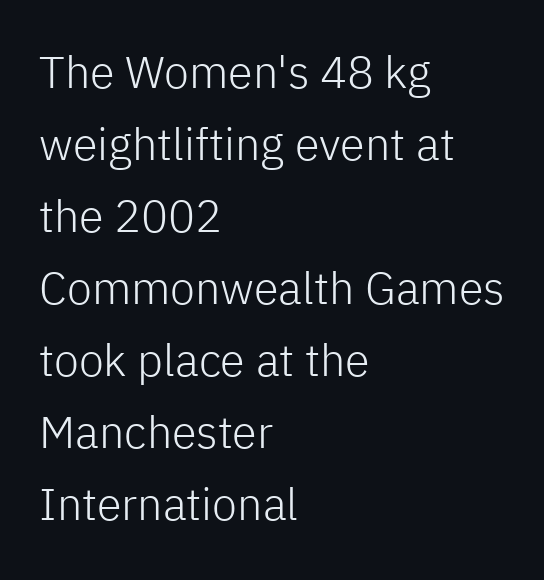
{"serif": "no", "italic": "no", "bold": "no", "weight": "light", "width": "normal", "stroke_contrast": "low", "x_height": "medium", "monospaced": "no", "underline": "no", "align": "left", "line_spacing": "normal", "line_spacing_ratio": 1.6, "letter_spacing": "normal", "letter_spacing_em": 0.0, "glyph_px": 45}
